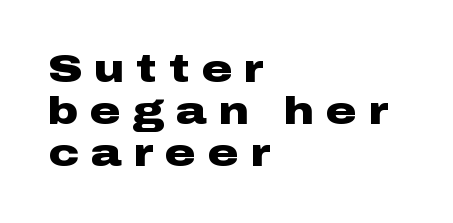
{"serif": "no", "italic": "no", "bold": "yes", "weight": "heavy", "width": "wide", "stroke_contrast": "low", "x_height": "medium", "monospaced": "no", "underline": "no", "align": "left", "line_spacing": "tight", "line_spacing_ratio": 1.11, "letter_spacing": "wide", "letter_spacing_em": 0.32, "glyph_px": 38}
